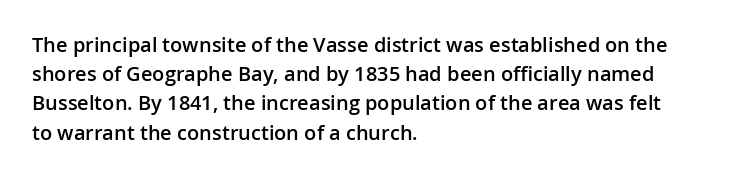
Q: Is the text bold? A: Semi-bold.
Q: Is the text italic (slanted)? A: No, it is upright.
Q: Is the text underlined? A: No.
Q: How is the paragraph aligned? A: Left-aligned.
Q: Is the spacing between letters normal or unusually wide? A: Normal.
Q: Is the spacing between lines tight, normal or loose? A: Normal.
